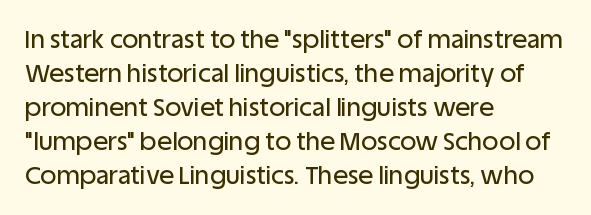
These lines were composed using upright roman letters. Line beginnings align vertically; line endings do not. Quick note: underline off. Nobody touched the tracking dial on this one. Leading matches the norm, producing a regular column.
